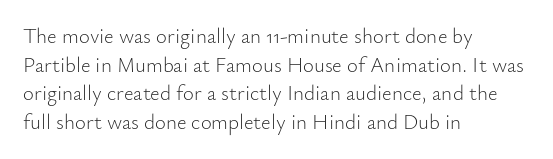
The image shows 21 px text type, upright; set left-aligned, normal line spacing (1.36x), normal letter spacing, not underlined.
